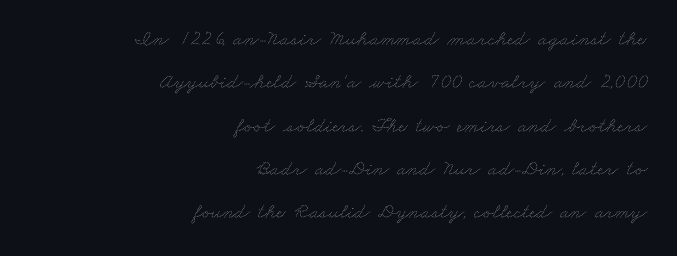
{"bold": "no", "underline": "no", "align": "right", "line_spacing": "loose", "line_spacing_ratio": 2.06, "letter_spacing": "normal", "letter_spacing_em": 0.0, "glyph_px": 21}
